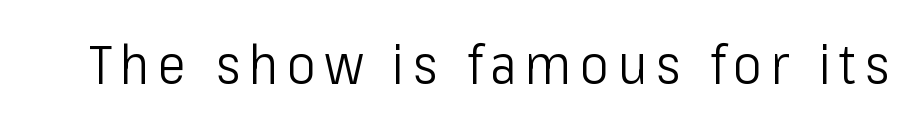
{"serif": "no", "italic": "no", "bold": "no", "weight": "light", "width": "condensed", "stroke_contrast": "low", "x_height": "medium", "monospaced": "no", "underline": "no", "glyph_px": 54}
